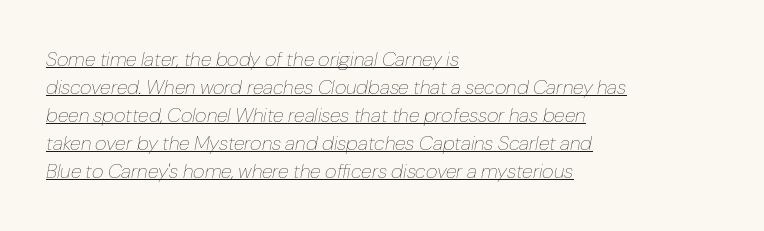
The image shows 20 px text type, italic (leaning right); set left-aligned, normal line spacing (1.4x), normal letter spacing, underlined.
